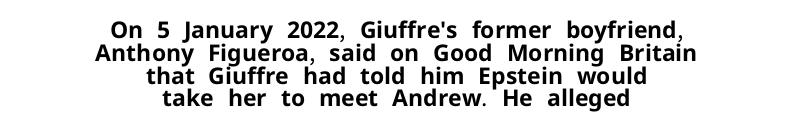
The rag falls on both sides of this text block equally. If you measured baseline to baseline, you'd find a short distance. The lettering stays uniformly vertical, giving the passage a roman look. Nobody touched the tracking dial on this one. Typographic density is high because the face is bold.
